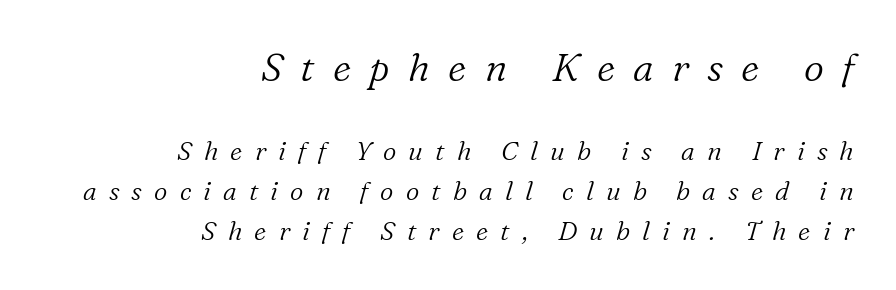
This sample has the flowing, uneven cadence of proportional lettering. Note: larger setting up top, smaller setting below. Evenly set lines give the paragraph a standard silhouette. Underline: absent. Every row of glyphs terminates at an identical x-position on the right. Letters have the restrained weight of plain body copy at most.
